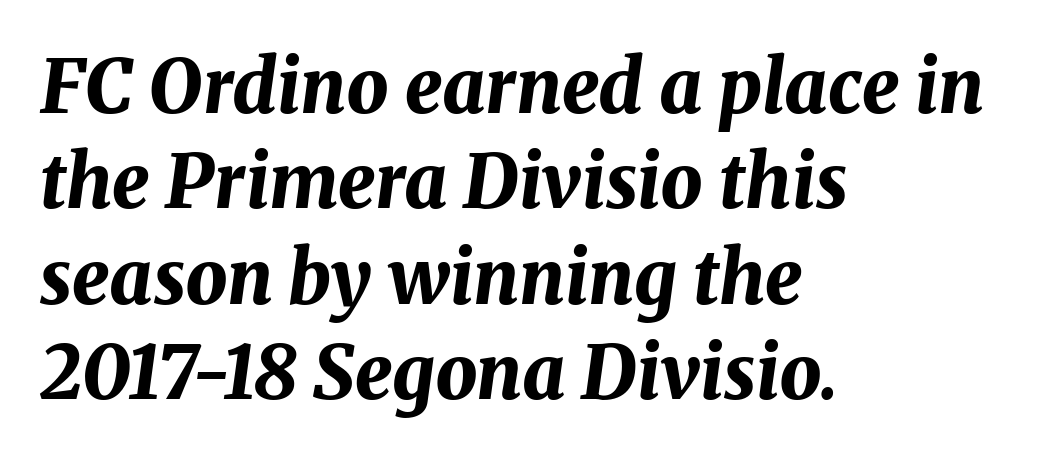
The image shows 74 px bold type, italic (leaning right); set left-aligned, normal line spacing (1.29x), normal letter spacing, not underlined; medium stroke contrast and a medium x-height.
